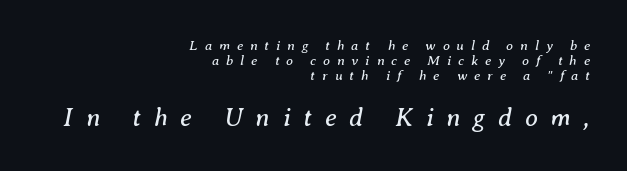
{"italic": "yes", "lean": "right", "slant_degrees": 8, "bold": "no", "underline": "no", "align": "right", "line_spacing": "tight", "line_spacing_ratio": 1.06, "letter_spacing": "wide", "letter_spacing_em": 0.49, "larger_block": "second", "size_ratio": 1.86, "glyph_px": 26}
